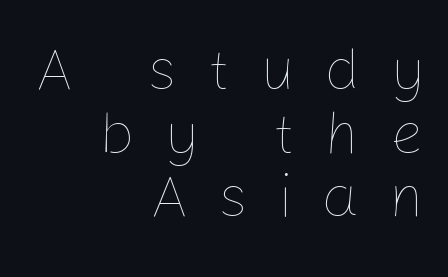
{"italic": "no", "bold": "no", "weight": "thin", "width": "normal", "stroke_contrast": "low", "x_height": "medium", "monospaced": "no", "underline": "no", "align": "right", "line_spacing": "tight", "line_spacing_ratio": 1.06, "letter_spacing": "wide", "letter_spacing_em": 0.49, "glyph_px": 60}
